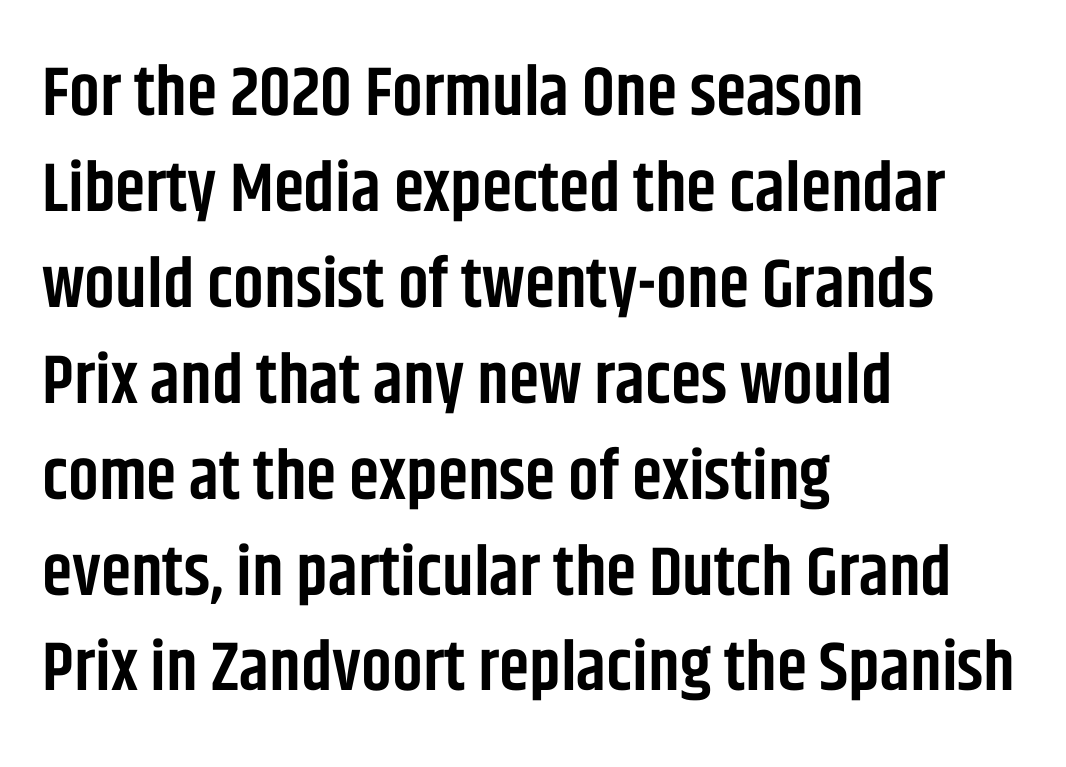
Just letters on the line, the space beneath them empty. The strokes are fattened partway — semibold, not bold. Font category for this specimen: sans-serif. Letter spacing: default.
